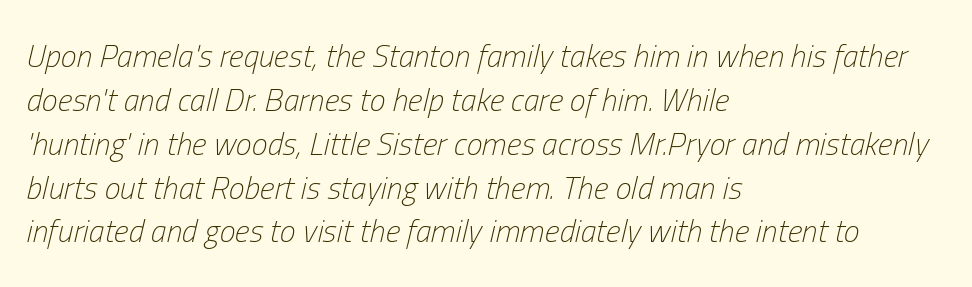
Would a proofreader flag this as italicized? Yes. In CSS terms this would be text-align: left. These lines are rendered in a variable-pitch font. This block has exactly the height ordinary leading produces. Glance below the letters and you will spot only blank space. Honestly, the letter spacing is just normal — you wouldn't notice it.
